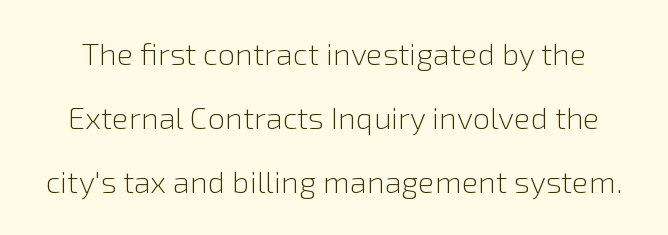
Q: Is the text bold? A: No.
Q: Is the text italic (slanted)? A: No, it is upright.
Q: Is the typeface a serif or a sans-serif typeface? A: Sans-serif.
Q: Is the text underlined? A: No.
Q: Is the spacing between letters normal or unusually wide? A: Normal.
Q: Is the spacing between lines tight, normal or loose? A: Loose.
Q: Width (condensed, normal, or wide)? A: Normal.
Q: Stroke contrast? A: Low.
Q: x-height? A: Medium.
Q: Monospaced? A: No.
